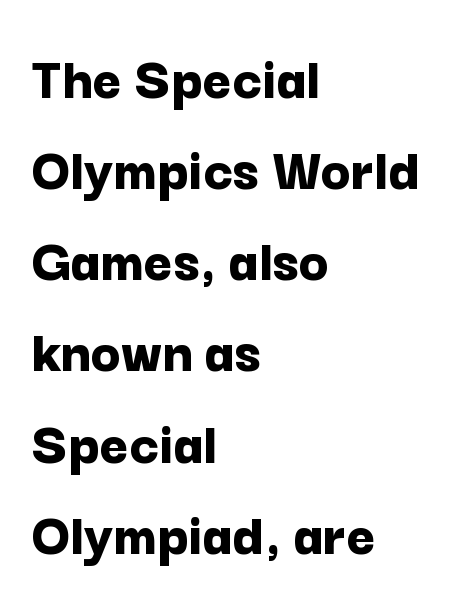
Q: Is the text bold? A: Yes.
Q: Is the text italic (slanted)? A: No, it is upright.
Q: Is the typeface a serif or a sans-serif typeface? A: Sans-serif.
Q: Is the text underlined? A: No.
Q: How is the paragraph aligned? A: Left-aligned.
Q: Is the spacing between letters normal or unusually wide? A: Normal.
Q: Is the spacing between lines tight, normal or loose? A: Normal.
Q: Width (condensed, normal, or wide)? A: Normal.
Q: Stroke contrast? A: Low.
Q: x-height? A: Medium.
Q: Monospaced? A: No.
